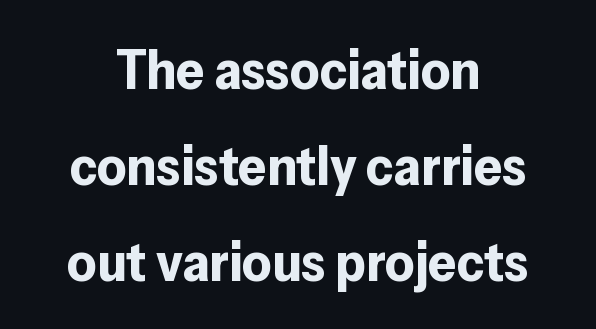
The text block is weighted toward neither margin, spreading evenly from the middle. Lines of text with bare space underneath. The typesetting leans heavy: a genuine bold. The type family on display is of the sans-serif kind. Between one letter and the next there's only the usual sliver of space. The font's upright variant was chosen for this text.
